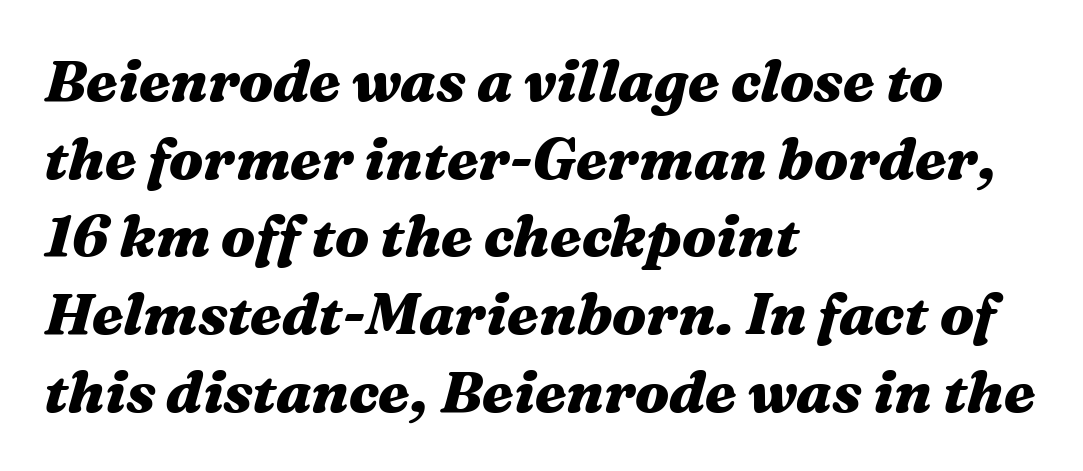
Q: Is the text bold? A: Yes.
Q: Is the text italic (slanted)? A: Yes, it leans right by about 16 degrees.
Q: Is the text underlined? A: No.
Q: How is the paragraph aligned? A: Left-aligned.
Q: Is the spacing between letters normal or unusually wide? A: Normal.
Q: Is the spacing between lines tight, normal or loose? A: Normal.
Q: Width (condensed, normal, or wide)? A: Wide.
Q: Stroke contrast? A: Medium.
Q: x-height? A: Medium.
Q: Monospaced? A: No.
